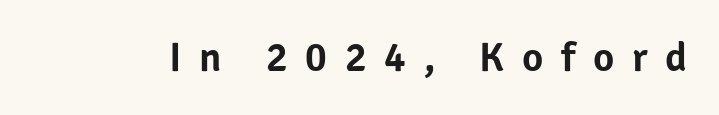
Q: Is the text italic (slanted)? A: No, it is upright.
Q: Is the typeface a serif or a sans-serif typeface? A: Sans-serif.
Q: Is the text underlined? A: No.
Q: Is the spacing between letters normal or unusually wide? A: Unusually wide.
Q: Width (condensed, normal, or wide)? A: Normal.
Q: Stroke contrast? A: Low.
Q: x-height? A: Medium.
Q: Monospaced? A: No.
